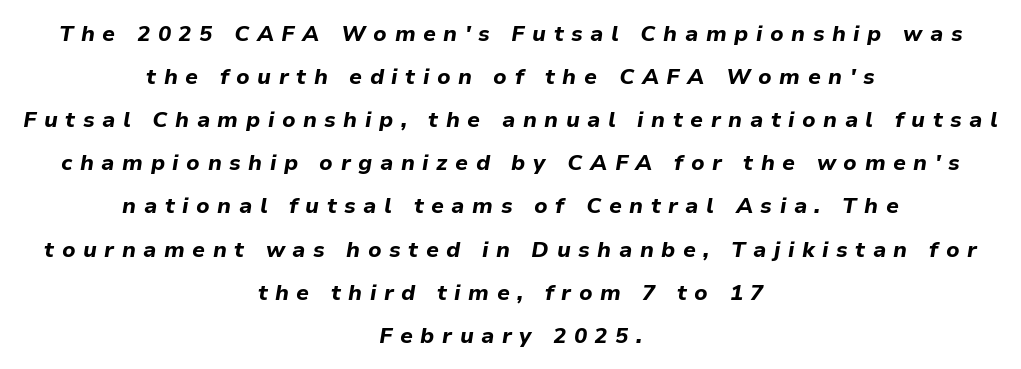
Q: Is the text bold? A: Yes.
Q: Is the text italic (slanted)? A: Yes, it leans right by about 9 degrees.
Q: Is the text underlined? A: No.
Q: How is the paragraph aligned? A: Centered.
Q: Is the spacing between letters normal or unusually wide? A: Unusually wide.
Q: Is the spacing between lines tight, normal or loose? A: Loose.
